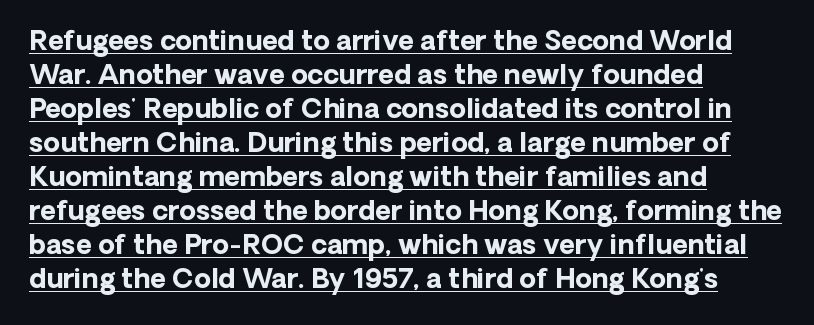
The face used here has the dense, thick strokes of a bold. These lines sit exactly where default settings would place them. Unlike italic type, these characters show no tilt at all. The typesetter has applied underlining to the passage shown. Nobody touched the tracking dial on this one.
